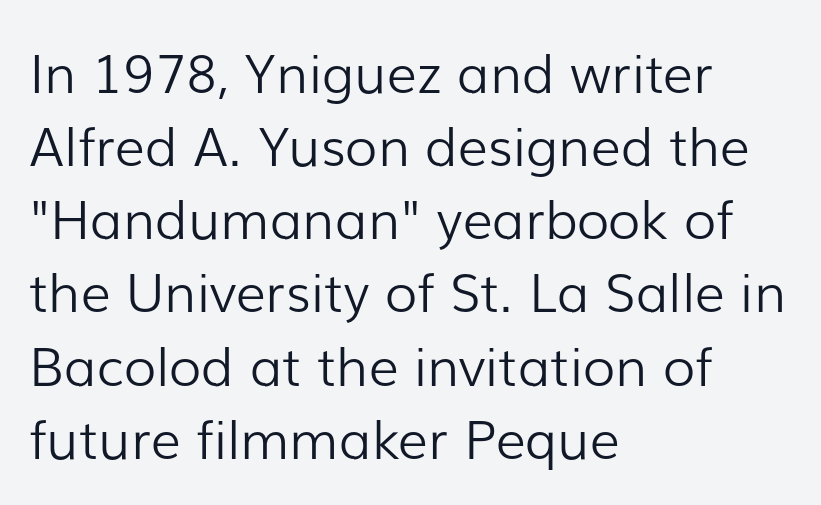
Teacher's note: observe the even left margin — that is flush-left alignment. Any mark beneath the type? The region is blank. This rendering leaves character spacing at its baseline value. Serifs: no, the terminals of the letterforms are clean. Note the varied advance widths — an 'i' is clearly narrower than an 'm'. Vertical stems look standard width or narrower in stroke.
